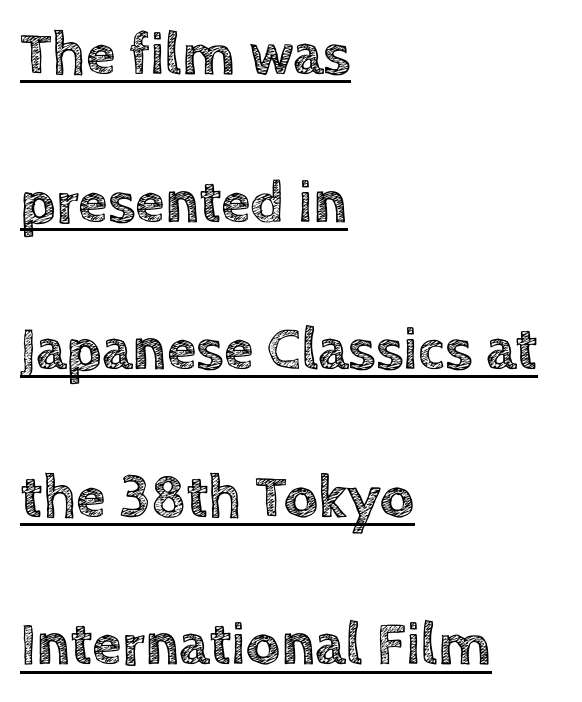
The image shows 60 px text type, upright; set left-aligned, loose line spacing (2.46x), normal letter spacing, underlined; a large x-height.
